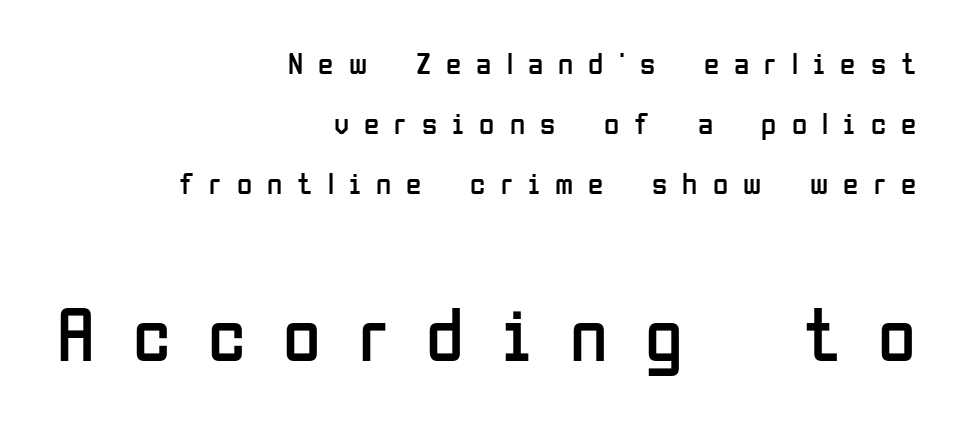
The image shows 77 px regular-weight, condensed sans-serif type, upright; set right-aligned, loose line spacing (1.94x), unusually wide letter spacing (+0.49 em), not underlined; the second (bottom) block is 2.48x larger; low stroke contrast and a medium x-height.
